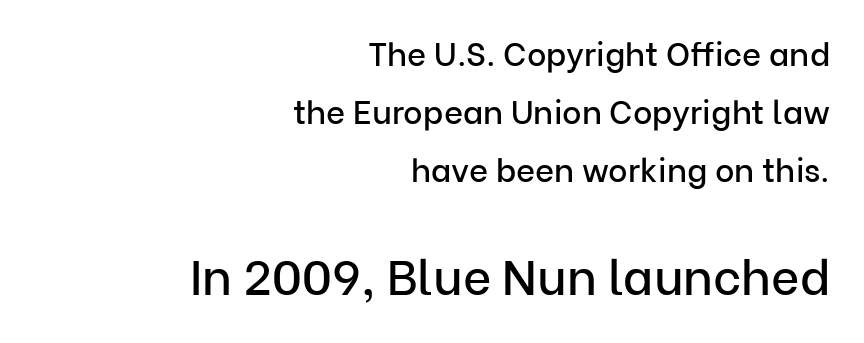
A flush-right, rag-left setting is used for this passage. Is this a fixed-width face? No — the glyphs have proportional, varying widths. Words appear dense and cohesive because spacing is normal. The lower block of text is set noticeably larger than the block above it. Unlike a traditional serif, this face leaves its strokes unadorned.
